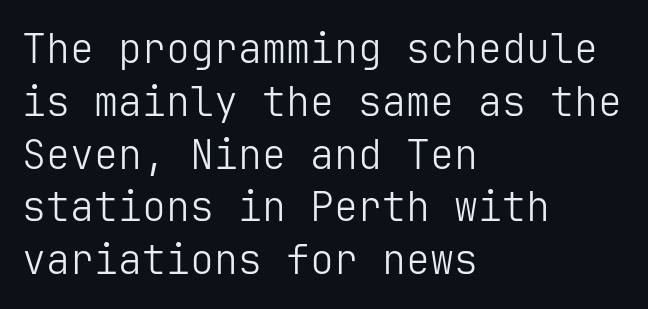
Q: Is the text bold? A: No.
Q: Is the text italic (slanted)? A: No, it is upright.
Q: Is the typeface a serif or a sans-serif typeface? A: Sans-serif.
Q: Is the text underlined? A: No.
Q: How is the paragraph aligned? A: Left-aligned.
Q: Is the spacing between letters normal or unusually wide? A: Normal.
Q: Is the spacing between lines tight, normal or loose? A: Normal.
Q: Width (condensed, normal, or wide)? A: Normal.
Q: Stroke contrast? A: Low.
Q: x-height? A: Medium.
